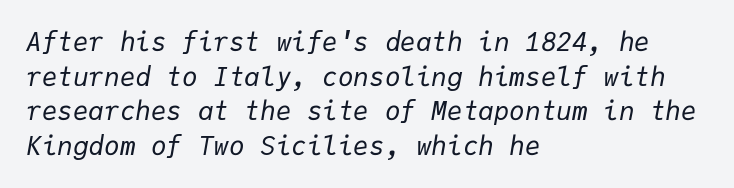
The image shows 26 px text type, italic (leaning right); set left-aligned, normal line spacing (1.33x), normal letter spacing, not underlined.
